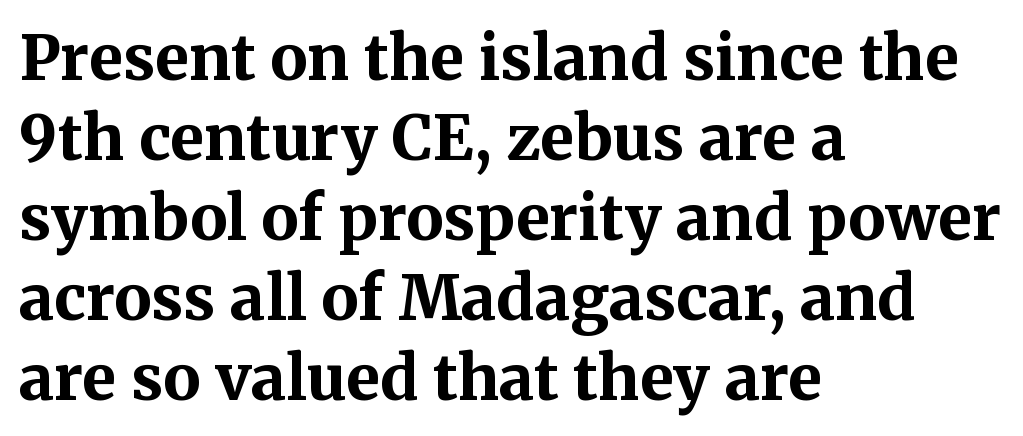
You could not count columns in this text — the font is proportionally spaced. Bare-footed words on every line. Regular leading. Emphasis by weight is at full strength: bold. A serif font was chosen for this passage. Notice how the stems are strictly vertical — no italics here.
